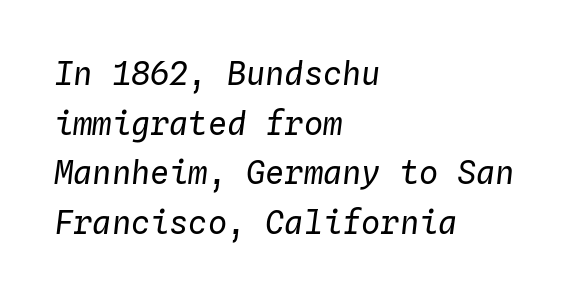
Q: Is the text bold? A: No.
Q: Is the text italic (slanted)? A: Yes, it leans right by about 4 degrees.
Q: Is the text underlined? A: No.
Q: How is the paragraph aligned? A: Left-aligned.
Q: Is the spacing between letters normal or unusually wide? A: Normal.
Q: Is the spacing between lines tight, normal or loose? A: Normal.
Q: Width (condensed, normal, or wide)? A: Normal.
Q: Stroke contrast? A: Low.
Q: x-height? A: Medium.
Q: Monospaced? A: Yes.
